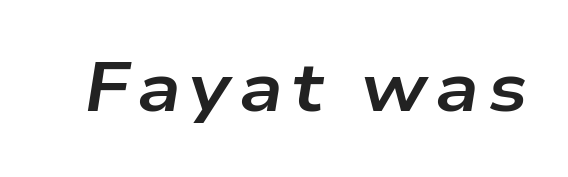
{"italic": "yes", "lean": "right", "slant_degrees": 9, "bold": "yes", "weight": "bold", "width": "wide", "stroke_contrast": "low", "x_height": "medium", "monospaced": "no", "underline": "no", "glyph_px": 69}
